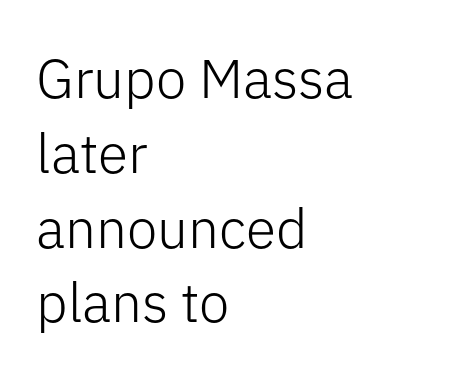
The text was rendered using a sans face with plain stroke endings. The foot of each line stays bare and open. These lines stack with their left ends in a neat column. Heaviness? Minimal to ordinary, like unemphasized prose. Tall strokes in this sample are plumb rather than angled.
